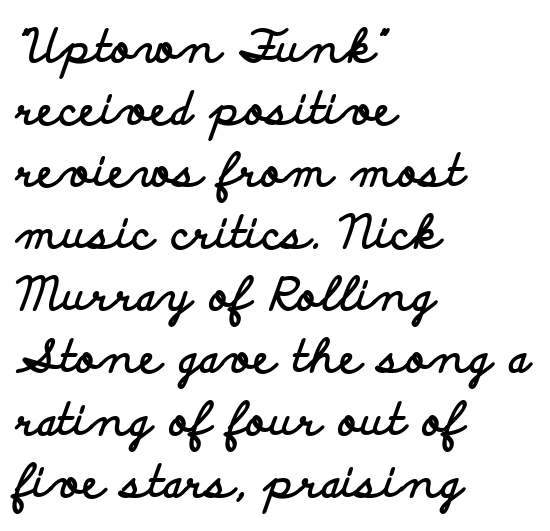
Nothing sits at the stroke ends, so this counts as sans-serif. Successive baselines arrive at the customary interval. Only glyphs here, with clear space below each row. The type is set solid horizontally, with unmodified tracking.
